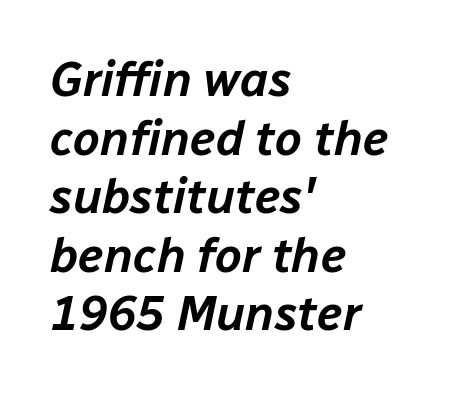
Q: Is the text italic (slanted)? A: Yes, it leans right by about 12 degrees.
Q: Is the text underlined? A: No.
Q: How is the paragraph aligned? A: Left-aligned.
Q: Is the spacing between letters normal or unusually wide? A: Normal.
Q: Width (condensed, normal, or wide)? A: Normal.
Q: Stroke contrast? A: Low.
Q: x-height? A: Medium.
Q: Monospaced? A: No.
